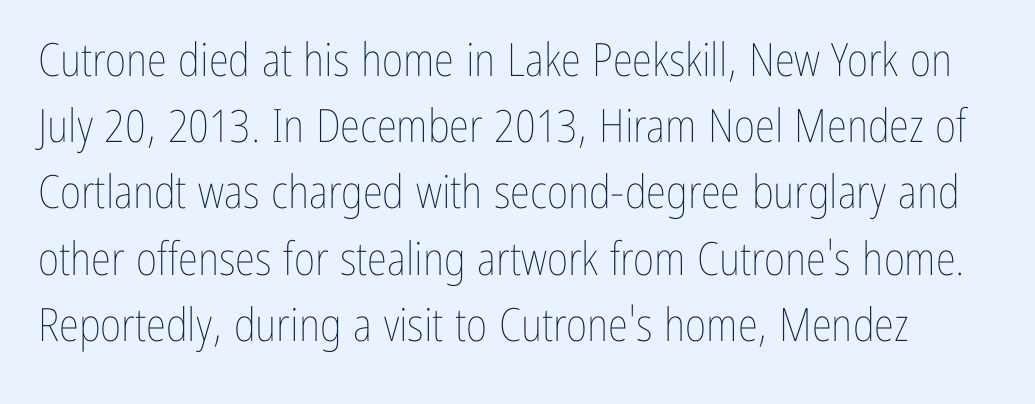
The image shows 46 px thin, condensed type, upright; set normal line spacing (1.44x), normal letter spacing, not underlined; low stroke contrast and a medium x-height.
